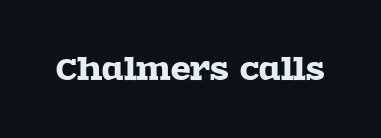
Stroke terminals: seriffed. Style check: upright. The rendering uses natural spacing where letterforms have individual widths. Short note: letters normally spaced.
